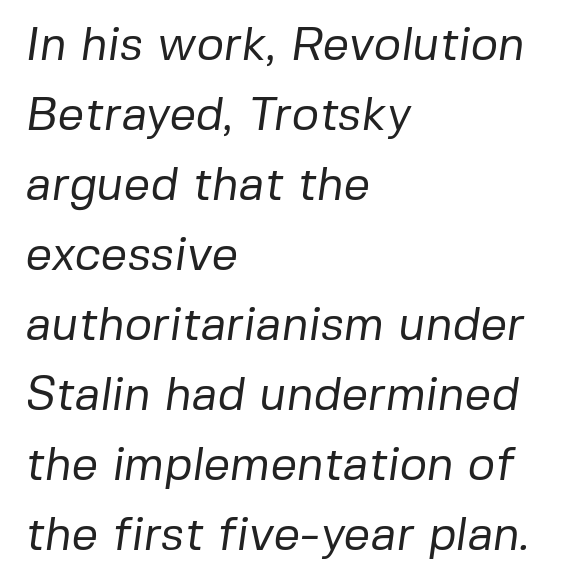
The image shows 47 px regular-weight sans-serif type; set left-aligned, normal line spacing (1.49x), normal letter spacing, not underlined; low stroke contrast and a medium x-height.
